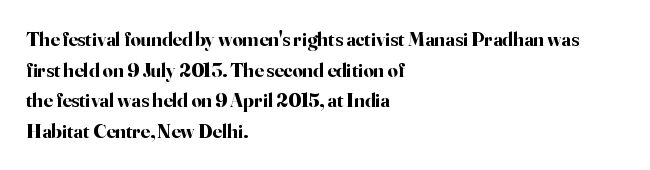
Underlining? Definitely not there. The paragraph has a hard left edge and a soft right edge. A typesetter would mark this as roman, not italic. What weight is shown? A full bold with thick strokes.
